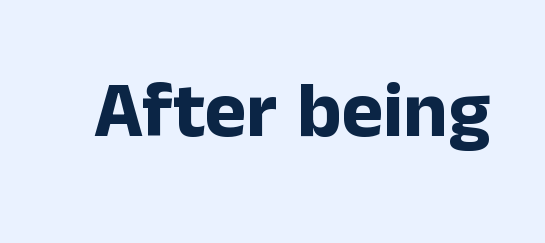
Q: Is the text bold? A: Yes.
Q: Is the text italic (slanted)? A: No, it is upright.
Q: Is the typeface a serif or a sans-serif typeface? A: Sans-serif.
Q: Is the text underlined? A: No.
Q: Is the spacing between letters normal or unusually wide? A: Normal.
Q: Width (condensed, normal, or wide)? A: Normal.
Q: Stroke contrast? A: Low.
Q: x-height? A: Medium.
Q: Monospaced? A: No.
